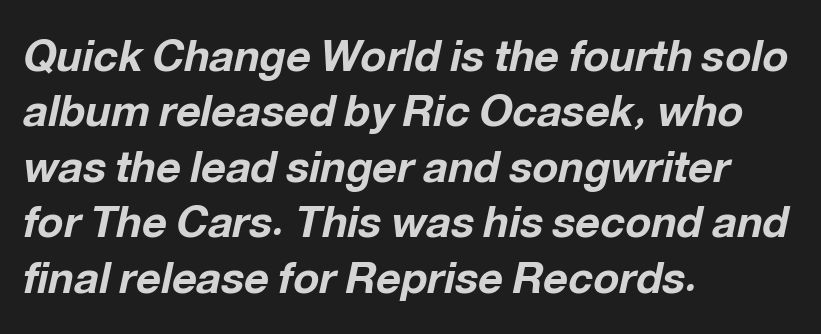
{"italic": "yes", "lean": "right", "slant_degrees": 12, "bold": "yes", "weight": "bold", "width": "normal", "stroke_contrast": "low", "x_height": "medium", "monospaced": "no", "underline": "no", "align": "left", "line_spacing": "normal", "line_spacing_ratio": 1.29, "letter_spacing": "normal", "letter_spacing_em": 0.0, "glyph_px": 43}
